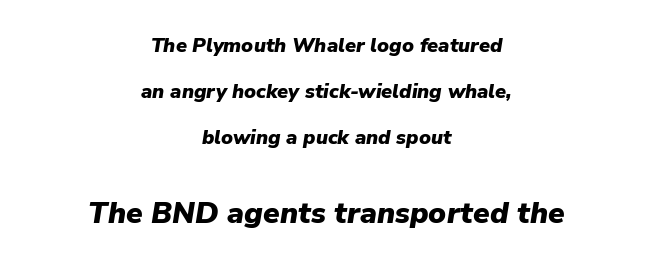
{"italic": "yes", "lean": "right", "slant_degrees": 9, "bold": "yes", "weight": "heavy", "width": "normal", "stroke_contrast": "low", "x_height": "medium", "monospaced": "no", "underline": "no", "align": "center", "line_spacing": "loose", "line_spacing_ratio": 2.29, "letter_spacing": "normal", "letter_spacing_em": 0.0, "larger_block": "second", "size_ratio": 1.5, "glyph_px": 30}
